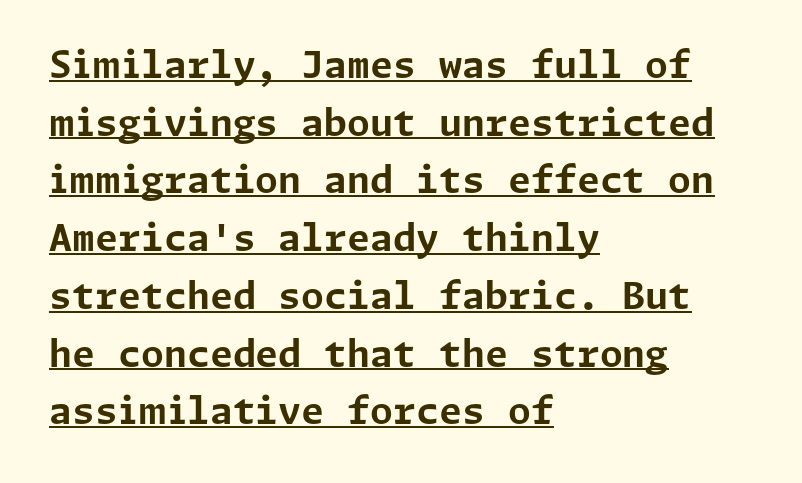
Q: Is the text bold? A: Yes.
Q: Is the text italic (slanted)? A: No, it is upright.
Q: Is the typeface a serif or a sans-serif typeface? A: Sans-serif.
Q: Is the text underlined? A: Yes.
Q: How is the paragraph aligned? A: Left-aligned.
Q: Is the spacing between letters normal or unusually wide? A: Normal.
Q: Is the spacing between lines tight, normal or loose? A: Normal.
Q: Width (condensed, normal, or wide)? A: Normal.
Q: Stroke contrast? A: Low.
Q: x-height? A: Medium.
